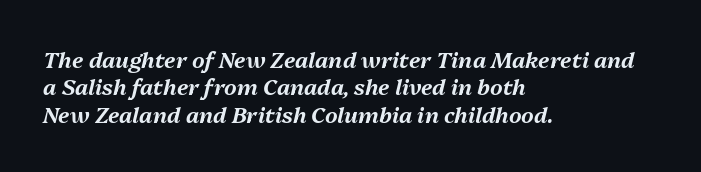
The image shows 22 px text type, italic (leaning right); set left-aligned, line spacing 1.24x, normal letter spacing, not underlined.
